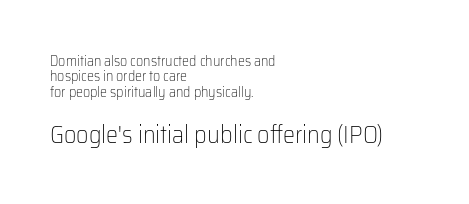
Nobody touched the tracking dial on this one. The lines are packed closely together with very little leading. The following chunk of copy outweighs the initial chunk in type size. The passage shown is not underscored anywhere. Quick note: not italic, upright. Each line starts at the same left margin while the right side varies.
